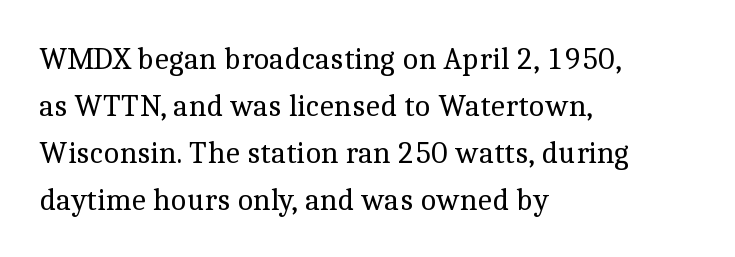
Q: Is the text bold? A: No.
Q: Is the text italic (slanted)? A: No, it is upright.
Q: Is the typeface a serif or a sans-serif typeface? A: Serif.
Q: Is the text underlined? A: No.
Q: How is the paragraph aligned? A: Left-aligned.
Q: Is the spacing between letters normal or unusually wide? A: Normal.
Q: Is the spacing between lines tight, normal or loose? A: Normal.
Q: Width (condensed, normal, or wide)? A: Normal.
Q: x-height? A: Medium.
Q: Monospaced? A: No.
